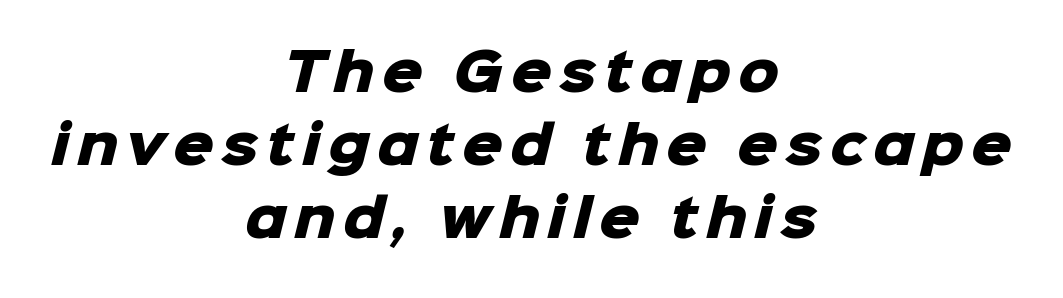
Q: Is the text bold? A: Yes.
Q: Is the typeface a serif or a sans-serif typeface? A: Sans-serif.
Q: Is the text underlined? A: No.
Q: How is the paragraph aligned? A: Centered.
Q: Is the spacing between lines tight, normal or loose? A: Normal.
Q: Width (condensed, normal, or wide)? A: Normal.
Q: Stroke contrast? A: Low.
Q: x-height? A: Medium.
Q: Monospaced? A: No.
